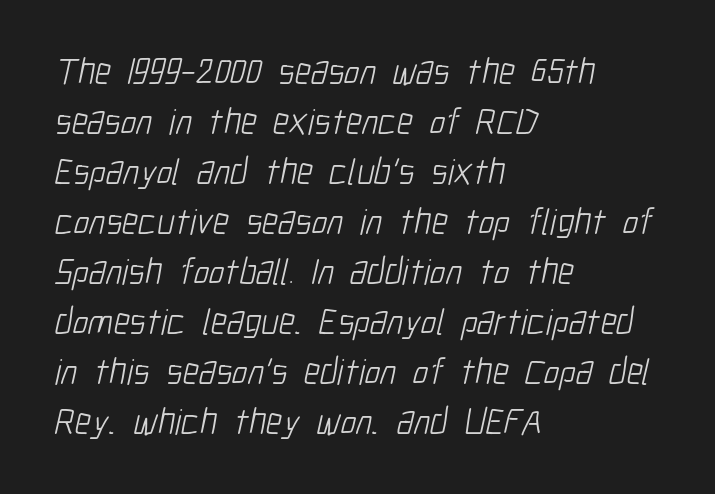
The image shows 37 px light, condensed sans-serif type; set left-aligned, normal line spacing (1.35x), normal letter spacing, not underlined; low stroke contrast and a medium x-height.
